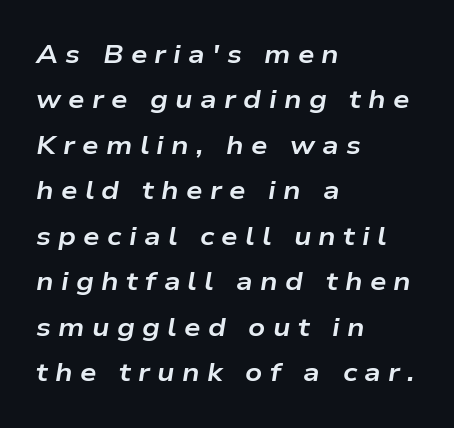
Q: Is the text bold? A: Yes.
Q: Is the text italic (slanted)? A: Yes, it leans right by about 9 degrees.
Q: Is the text underlined? A: No.
Q: How is the paragraph aligned? A: Left-aligned.
Q: Is the spacing between letters normal or unusually wide? A: Unusually wide.
